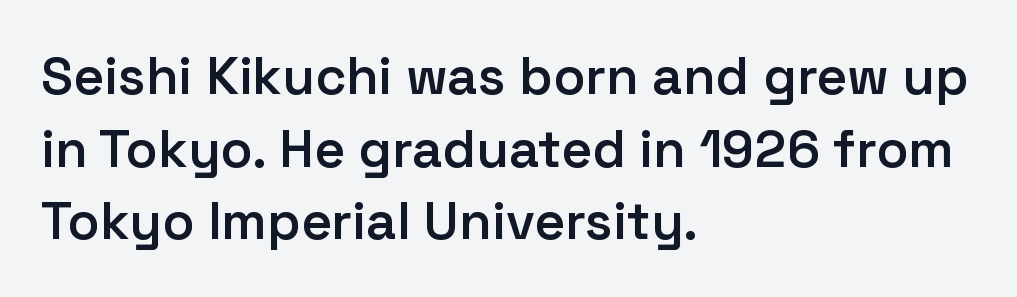
Q: Is the text bold? A: Semi-bold.
Q: Is the text italic (slanted)? A: No, it is upright.
Q: Is the typeface a serif or a sans-serif typeface? A: Sans-serif.
Q: Is the text underlined? A: No.
Q: How is the paragraph aligned? A: Left-aligned.
Q: Is the spacing between letters normal or unusually wide? A: Normal.
Q: Is the spacing between lines tight, normal or loose? A: Normal.
Q: Width (condensed, normal, or wide)? A: Normal.
Q: Stroke contrast? A: Low.
Q: x-height? A: Medium.
Q: Monospaced? A: No.
